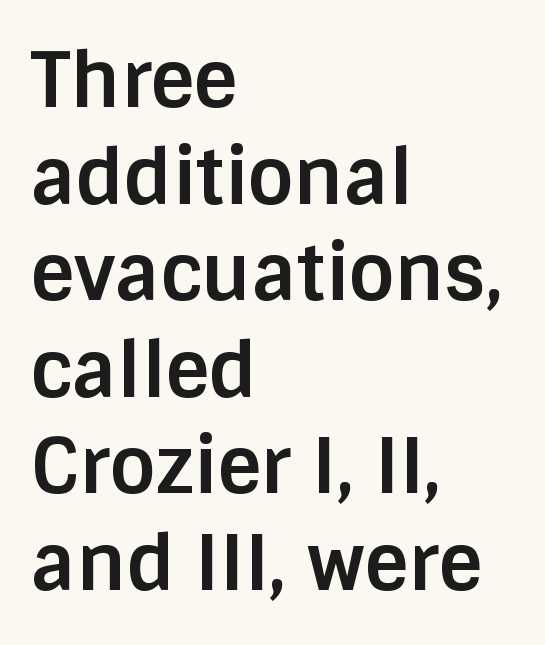
Q: Is the text bold? A: Yes.
Q: Is the text italic (slanted)? A: No, it is upright.
Q: Is the typeface a serif or a sans-serif typeface? A: Sans-serif.
Q: Is the text underlined? A: No.
Q: How is the paragraph aligned? A: Left-aligned.
Q: Is the spacing between letters normal or unusually wide? A: Normal.
Q: Is the spacing between lines tight, normal or loose? A: Normal.
Q: Width (condensed, normal, or wide)? A: Normal.
Q: Stroke contrast? A: Low.
Q: x-height? A: Large.
Q: Monospaced? A: No.
